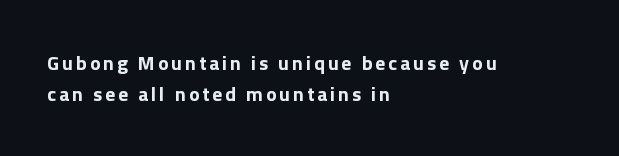
Q: Is the text bold? A: Yes.
Q: Is the text italic (slanted)? A: No, it is upright.
Q: Is the text underlined? A: No.
Q: How is the paragraph aligned? A: Left-aligned.
Q: Is the spacing between lines tight, normal or loose? A: Normal.
